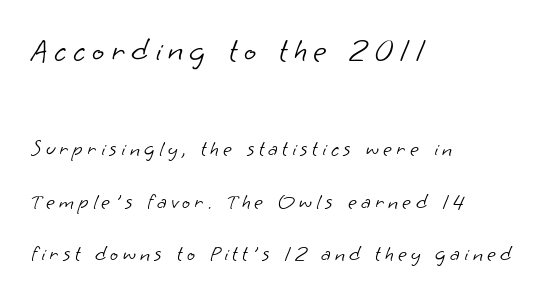
Q: Is the text bold? A: No.
Q: Is the typeface a serif or a sans-serif typeface? A: Sans-serif.
Q: Is the text underlined? A: No.
Q: How is the paragraph aligned? A: Left-aligned.
Q: Is the spacing between letters normal or unusually wide? A: Unusually wide.
Q: Is the spacing between lines tight, normal or loose? A: Loose.
Q: Which block of text is set in a larger size, the first (top) or the second (bottom)? A: The first (top) one.
Q: Width (condensed, normal, or wide)? A: Normal.
Q: Stroke contrast? A: Low.
Q: x-height? A: Small.
Q: Monospaced? A: No.
